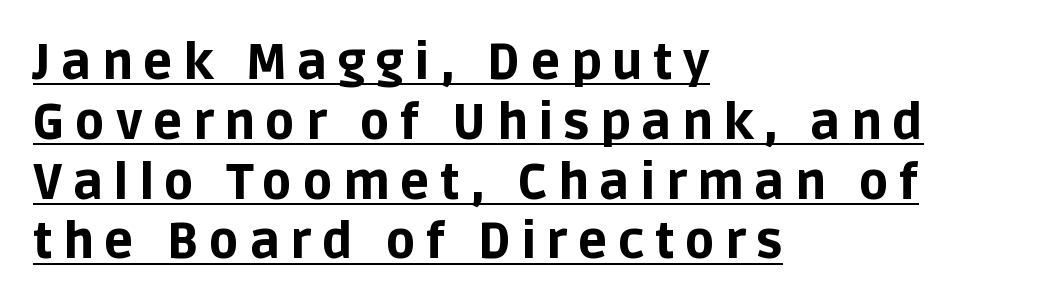
Glance below the letters and you will spot a drawn line. There is plenty of visible air inserted between adjacent glyphs. Strong, thick strokes mark this as bold type. A student would call this left alignment; a typographer would say flush left, rag right. The lettering stays uniformly vertical, giving the passage a roman look.
